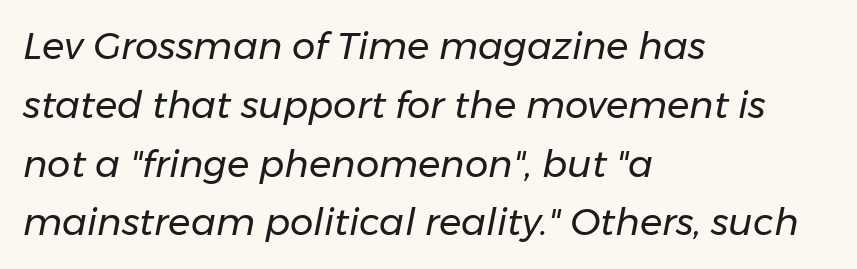
The image shows 37 px regular-weight type, italic (leaning right); set left-aligned, normal line spacing (1.59x), normal letter spacing, not underlined; low stroke contrast and a medium x-height.
